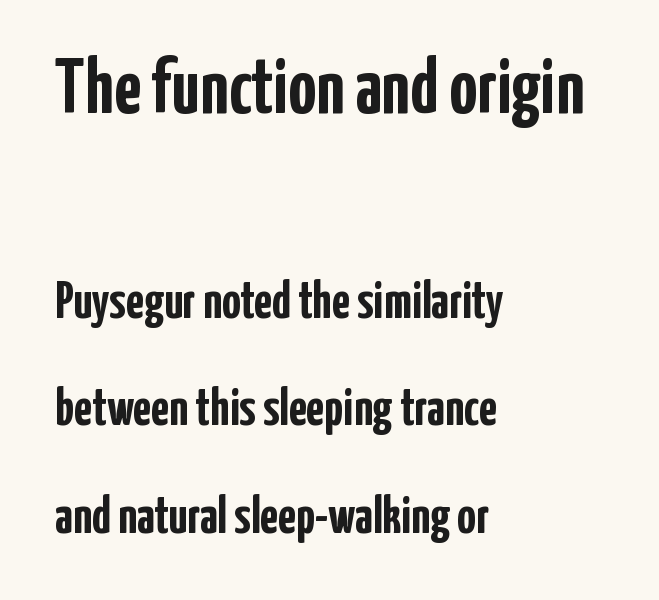
Q: Is the text bold? A: Yes.
Q: Is the text italic (slanted)? A: No, it is upright.
Q: Is the typeface a serif or a sans-serif typeface? A: Sans-serif.
Q: Is the text underlined? A: No.
Q: How is the paragraph aligned? A: Left-aligned.
Q: Is the spacing between letters normal or unusually wide? A: Normal.
Q: Is the spacing between lines tight, normal or loose? A: Loose.
Q: Which block of text is set in a larger size, the first (top) or the second (bottom)? A: The first (top) one.
Q: Width (condensed, normal, or wide)? A: Condensed.
Q: Stroke contrast? A: Low.
Q: x-height? A: Medium.
Q: Monospaced? A: No.
